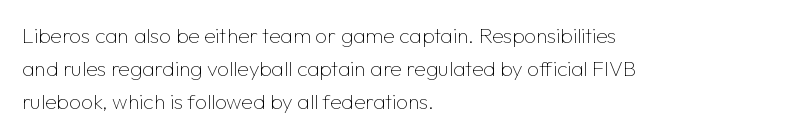
The image shows 21 px text type, upright; set left-aligned, normal line spacing (1.56x), normal letter spacing, not underlined.
